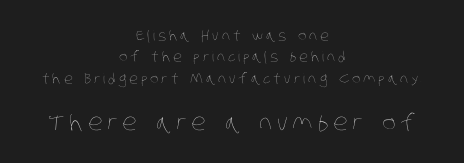
{"bold": "no", "underline": "no", "align": "center", "line_spacing": "normal", "line_spacing_ratio": 1.53, "letter_spacing": "wide", "letter_spacing_em": 0.21, "larger_block": "second", "size_ratio": 1.64, "glyph_px": 23}
